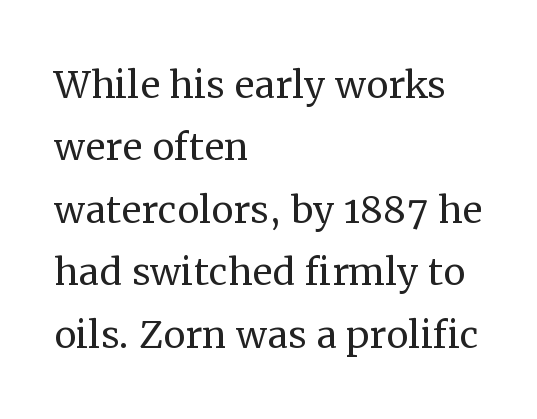
Q: Is the text bold? A: No.
Q: Is the text italic (slanted)? A: No, it is upright.
Q: Is the typeface a serif or a sans-serif typeface? A: Serif.
Q: Is the text underlined? A: No.
Q: How is the paragraph aligned? A: Left-aligned.
Q: Is the spacing between letters normal or unusually wide? A: Normal.
Q: Is the spacing between lines tight, normal or loose? A: Normal.
Q: Width (condensed, normal, or wide)? A: Normal.
Q: Stroke contrast? A: Medium.
Q: x-height? A: Medium.
Q: Monospaced? A: No.
